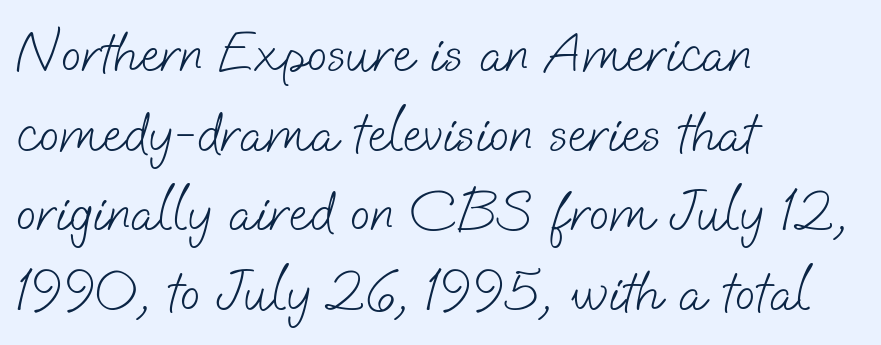
You could not count columns in this text — the font is proportionally spaced. You could call the tracking neutral — neither tight nor loose. Casual observation: everything's shoved over to the left. Caption: face not bold, strokes unweighted.
